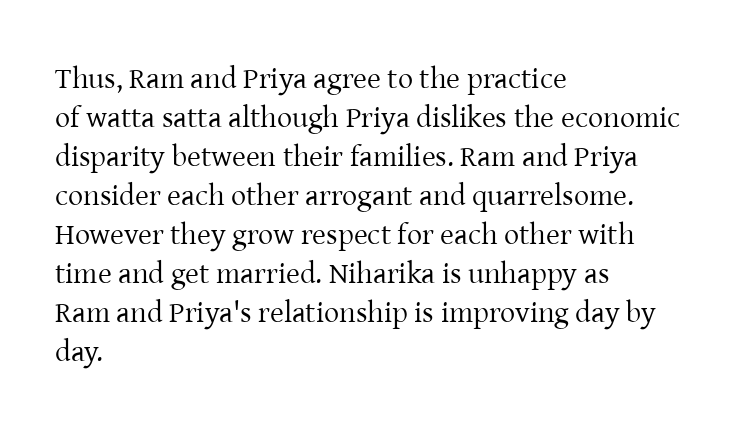
Q: Is the text bold? A: No.
Q: Is the text italic (slanted)? A: No, it is upright.
Q: Is the typeface a serif or a sans-serif typeface? A: Serif.
Q: Is the text underlined? A: No.
Q: How is the paragraph aligned? A: Left-aligned.
Q: Is the spacing between letters normal or unusually wide? A: Normal.
Q: Is the spacing between lines tight, normal or loose? A: Normal.
Q: Width (condensed, normal, or wide)? A: Normal.
Q: Stroke contrast? A: Low.
Q: x-height? A: Medium.
Q: Monospaced? A: No.
